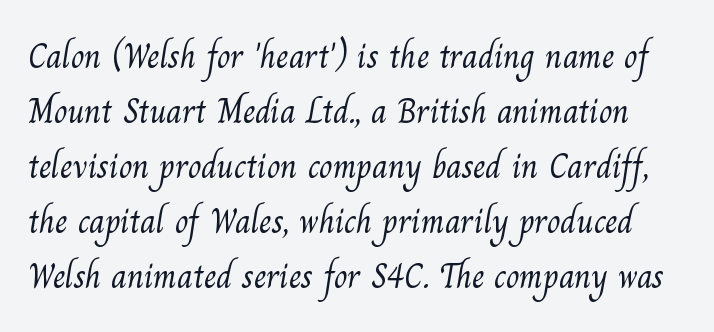
These lines are rendered in a variable-pitch font. The glyphs are unaccompanied by any horizontal stroke below them. Serifs: yes, visible at the terminals of the letterforms. The rows are spaced the way most documents space them.
